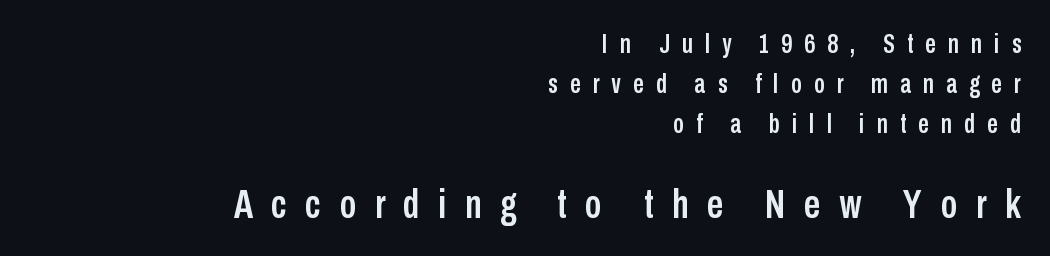
Larger block? The one below; the one above is distinctly smaller. The lines sit at an ordinary, default distance from one another. In terms of posture, this sample is upright. Look at the tracking — it's clearly loosened, letters drifting apart. Underline: absent.
